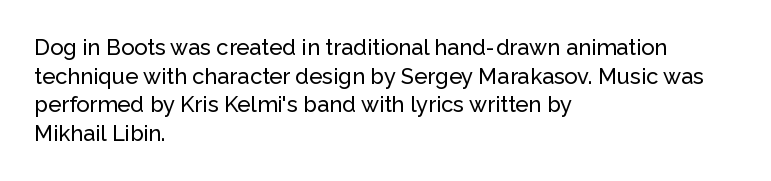
Q: Is the text italic (slanted)? A: No, it is upright.
Q: Is the text underlined? A: No.
Q: How is the paragraph aligned? A: Left-aligned.
Q: Is the spacing between letters normal or unusually wide? A: Normal.
Q: Is the spacing between lines tight, normal or loose? A: Normal.
